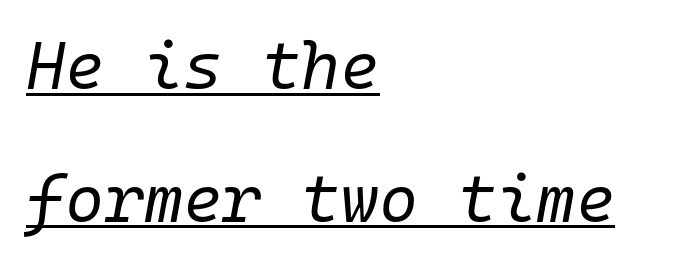
{"italic": "yes", "lean": "right", "slant_degrees": 10, "bold": "no", "weight": "regular", "width": "normal", "stroke_contrast": "low", "x_height": "medium", "monospaced": "yes", "underline": "yes", "align": "left", "line_spacing": "loose", "line_spacing_ratio": 1.98, "letter_spacing": "normal", "letter_spacing_em": 0.0, "glyph_px": 67}
